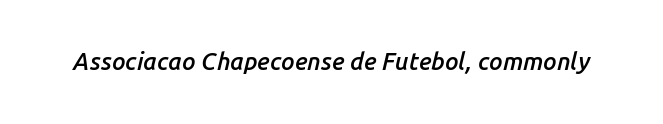
The characters look somewhat weighty, a semibold short of true bold. Quick note: underline off. Tracking here is standard; glyphs follow each other at the usual distance. This is oblique type, the kind used for emphasis or titles.
